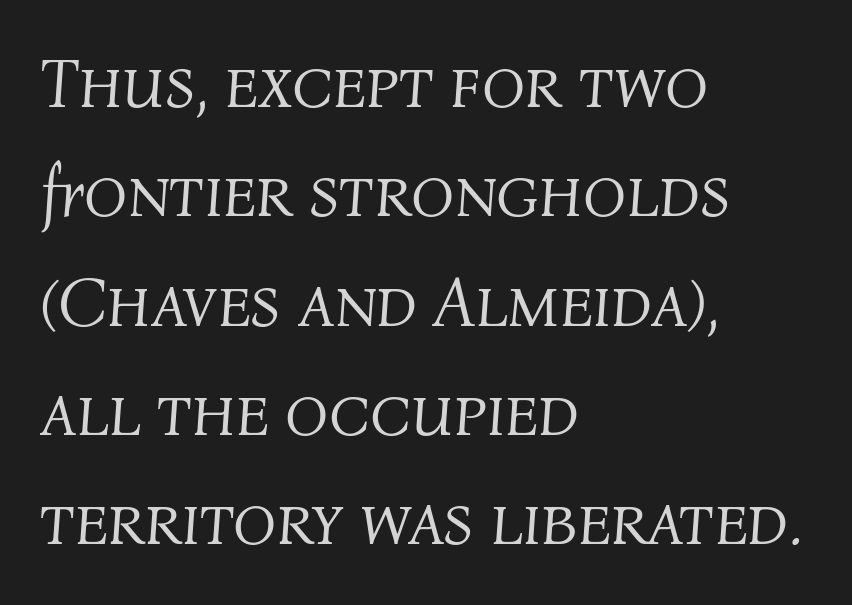
The image shows 71 px light type, italic (leaning right); set left-aligned, normal line spacing (1.54x), normal letter spacing, not underlined; medium stroke contrast and a medium x-height.
